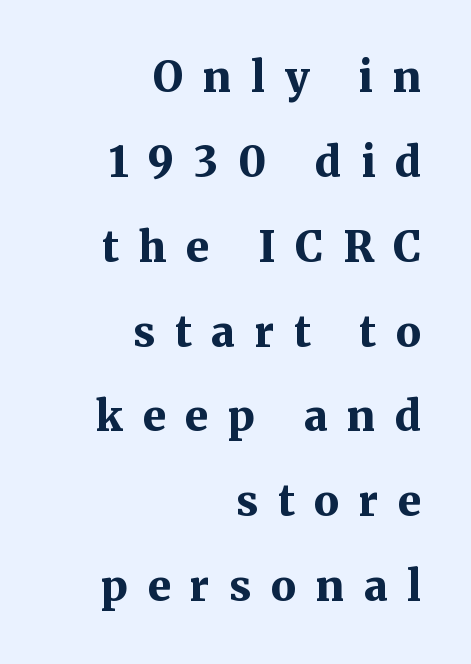
Q: Is the text bold? A: Yes.
Q: Is the text italic (slanted)? A: No, it is upright.
Q: Is the typeface a serif or a sans-serif typeface? A: Serif.
Q: Is the text underlined? A: No.
Q: How is the paragraph aligned? A: Right-aligned.
Q: Is the spacing between letters normal or unusually wide? A: Unusually wide.
Q: Is the spacing between lines tight, normal or loose? A: Loose.
Q: Width (condensed, normal, or wide)? A: Normal.
Q: Stroke contrast? A: Medium.
Q: x-height? A: Medium.
Q: Monospaced? A: No.
